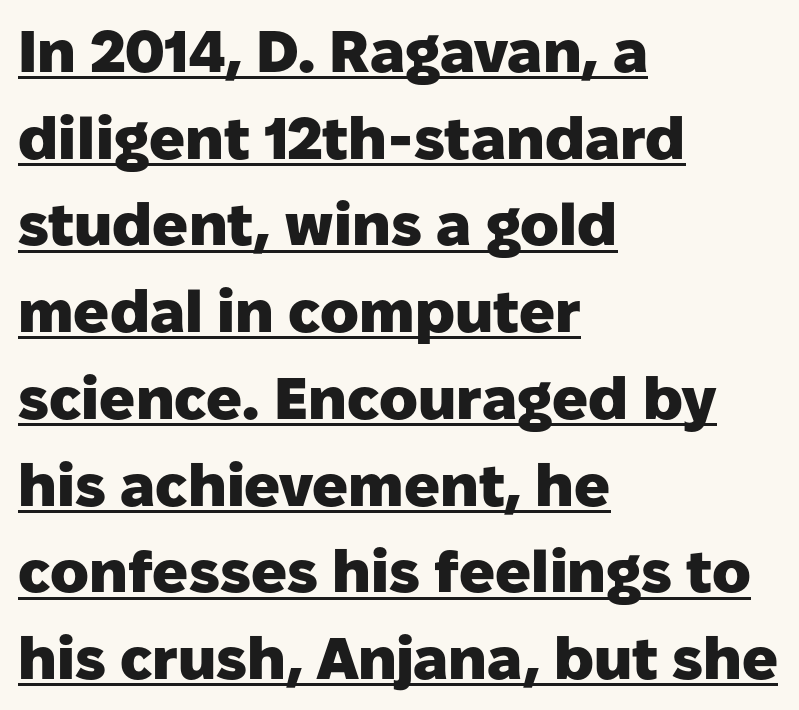
{"serif": "no", "italic": "no", "bold": "yes", "weight": "heavy", "width": "normal", "stroke_contrast": "low", "x_height": "medium", "monospaced": "no", "underline": "yes", "align": "left", "line_spacing": "normal", "line_spacing_ratio": 1.47, "letter_spacing": "normal", "letter_spacing_em": 0.0, "glyph_px": 59}
